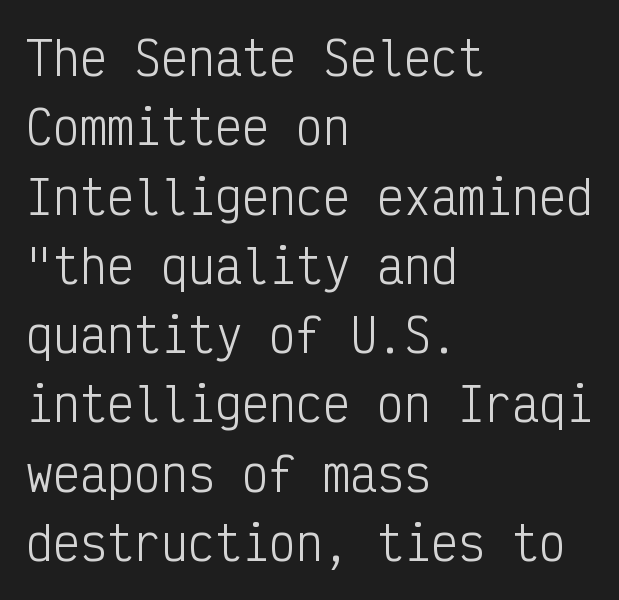
The image shows 45 px light, condensed sans-serif type, upright, monospaced; set left-aligned, normal line spacing (1.54x), normal letter spacing, not underlined; low stroke contrast and a medium x-height.
